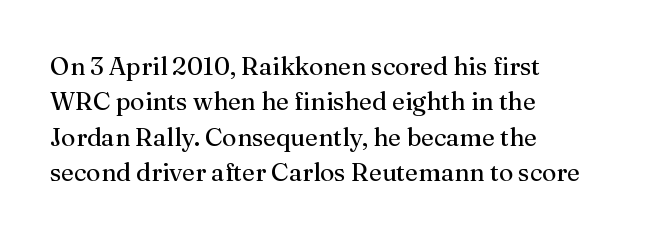
{"italic": "no", "bold": "no", "underline": "no", "align": "left", "line_spacing": "normal", "line_spacing_ratio": 1.42, "letter_spacing": "normal", "letter_spacing_em": 0.0, "glyph_px": 25}
